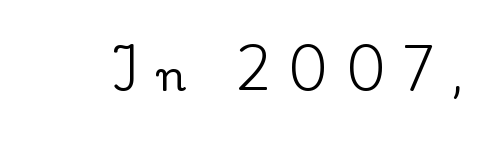
Q: Is the text italic (slanted)? A: No, it is upright.
Q: Is the typeface a serif or a sans-serif typeface? A: Serif.
Q: Is the text underlined? A: No.
Q: Is the spacing between letters normal or unusually wide? A: Unusually wide.
Q: Width (condensed, normal, or wide)? A: Normal.
Q: Stroke contrast? A: Low.
Q: x-height? A: Small.
Q: Monospaced? A: No.
